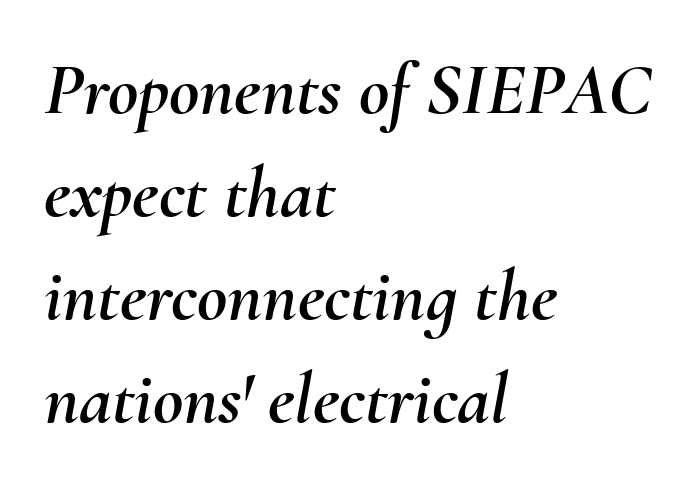
Q: Is the text italic (slanted)? A: Yes, it leans right by about 10 degrees.
Q: Is the text underlined? A: No.
Q: How is the paragraph aligned? A: Left-aligned.
Q: Is the spacing between letters normal or unusually wide? A: Normal.
Q: Is the spacing between lines tight, normal or loose? A: Normal.
Q: Width (condensed, normal, or wide)? A: Normal.
Q: Stroke contrast? A: Medium.
Q: x-height? A: Small.
Q: Monospaced? A: No.
